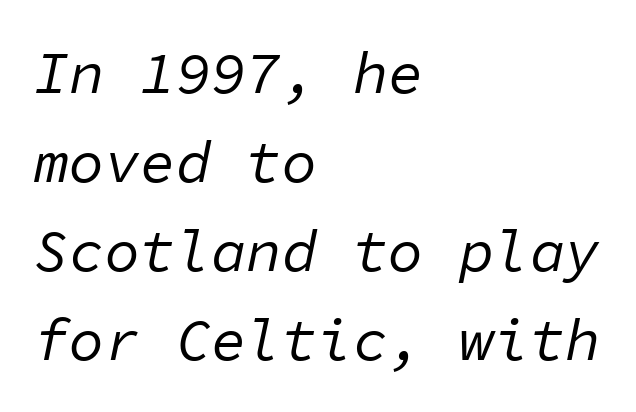
{"italic": "yes", "lean": "right", "slant_degrees": 11, "bold": "no", "weight": "regular", "width": "normal", "stroke_contrast": "low", "x_height": "medium", "monospaced": "yes", "underline": "no", "align": "left", "line_spacing": "normal", "line_spacing_ratio": 1.51, "letter_spacing": "normal", "letter_spacing_em": 0.0, "glyph_px": 59}
